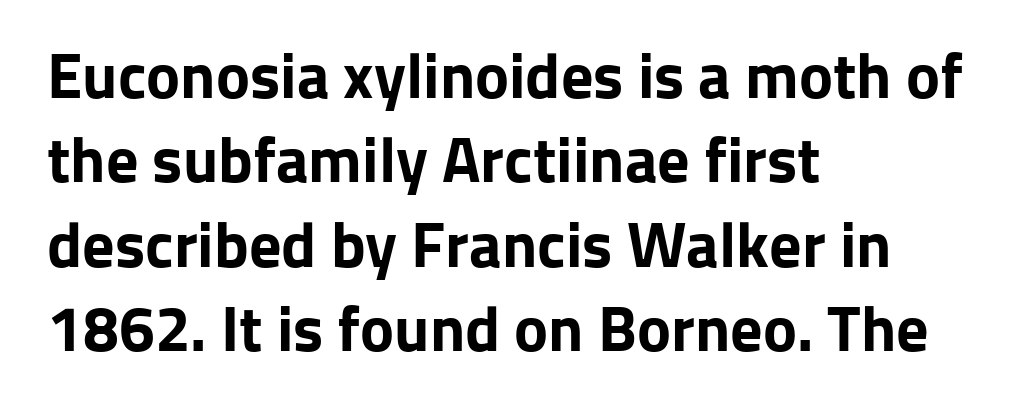
The image shows 64 px bold sans-serif type, upright; set left-aligned, normal line spacing (1.32x), normal letter spacing, not underlined; low stroke contrast and a medium x-height.
